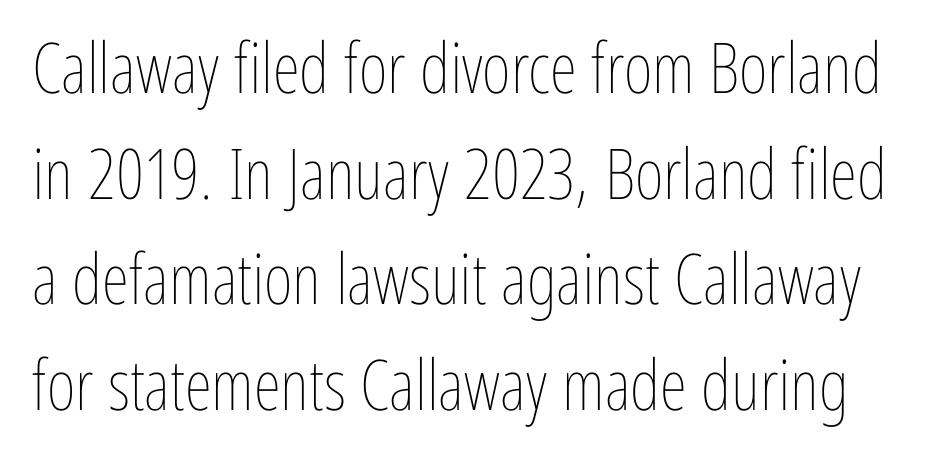
Q: Is the text bold? A: No.
Q: Is the text italic (slanted)? A: No, it is upright.
Q: Is the text underlined? A: No.
Q: Is the spacing between letters normal or unusually wide? A: Normal.
Q: Is the spacing between lines tight, normal or loose? A: Normal.
Q: Width (condensed, normal, or wide)? A: Condensed.
Q: Stroke contrast? A: Low.
Q: x-height? A: Medium.
Q: Monospaced? A: No.
